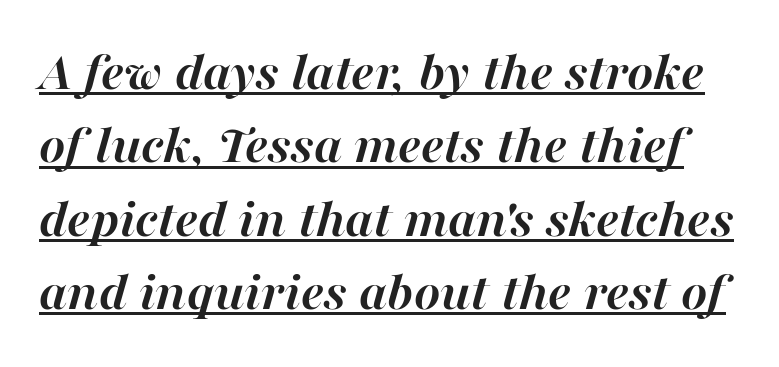
The designer left line spacing at the default. Notice how a bar underscores the lettering throughout. The specimen reads as italic at a glance. The passage shown has conventional tracking throughout. These lines are rendered in a variable-pitch font. A dark, heavy texture on the line: the type is bold.
